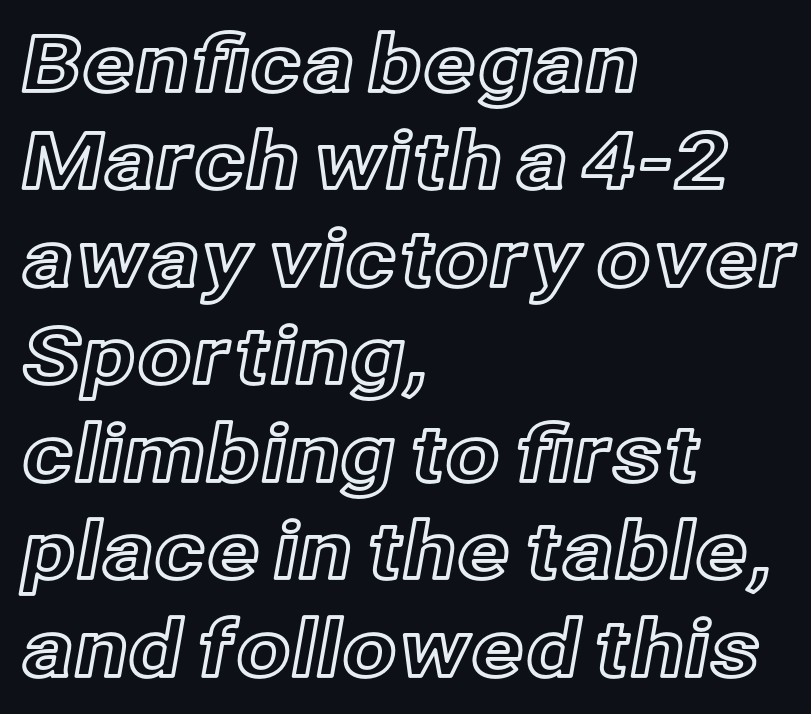
Q: Is the text italic (slanted)? A: Yes.
Q: Is the text underlined? A: No.
Q: How is the paragraph aligned? A: Left-aligned.
Q: Is the spacing between letters normal or unusually wide? A: Normal.
Q: Is the spacing between lines tight, normal or loose? A: Normal.
Q: Width (condensed, normal, or wide)? A: Normal.
Q: x-height? A: Medium.
Q: Monospaced? A: No.
